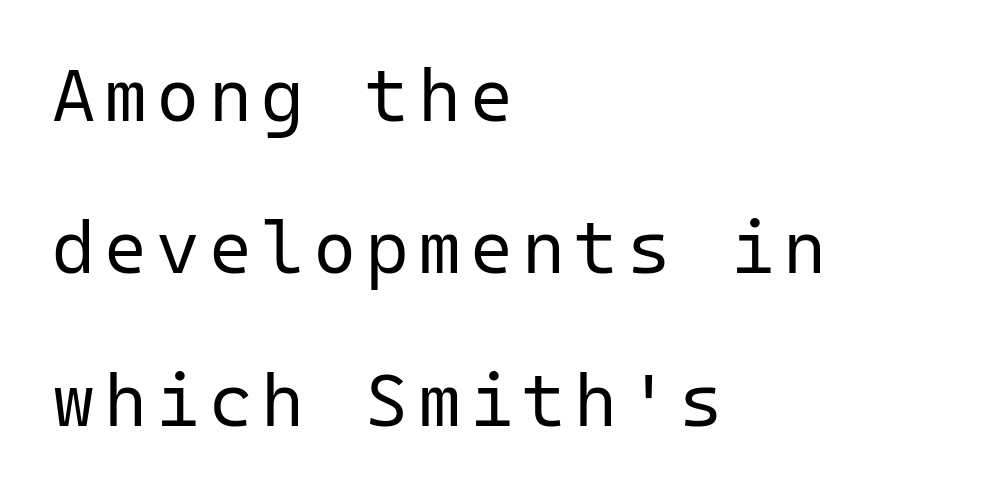
The characters are drawn with everyday or finer stroke widths. Every character here occupies the same horizontal width, giving the sample a typewriter-like rhythm. Alignment: flush left. Look at the bottom of the vertical strokes: they stop flat, with no serifs. This block would shrink considerably if given ordinary leading; it's expanded now. Underlining? Definitely not there.
